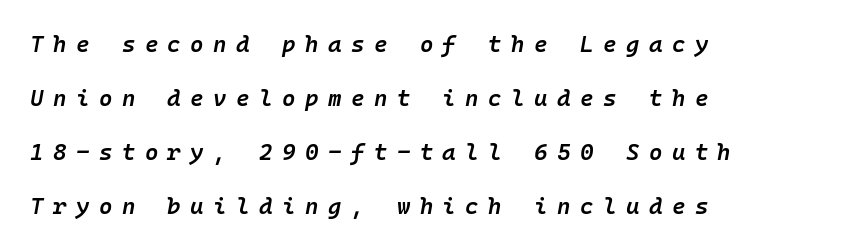
{"italic": "yes", "lean": "right", "slant_degrees": 10, "bold": "semi", "underline": "no", "align": "left", "line_spacing": "loose", "line_spacing_ratio": 2.35, "letter_spacing": "wide", "letter_spacing_em": 0.41, "glyph_px": 23}
